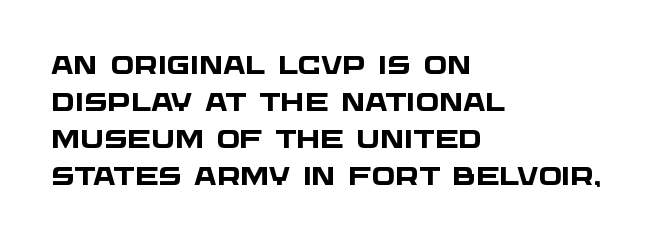
The image shows 25 px bold type; set left-aligned, normal line spacing (1.48x), normal letter spacing, not underlined.
